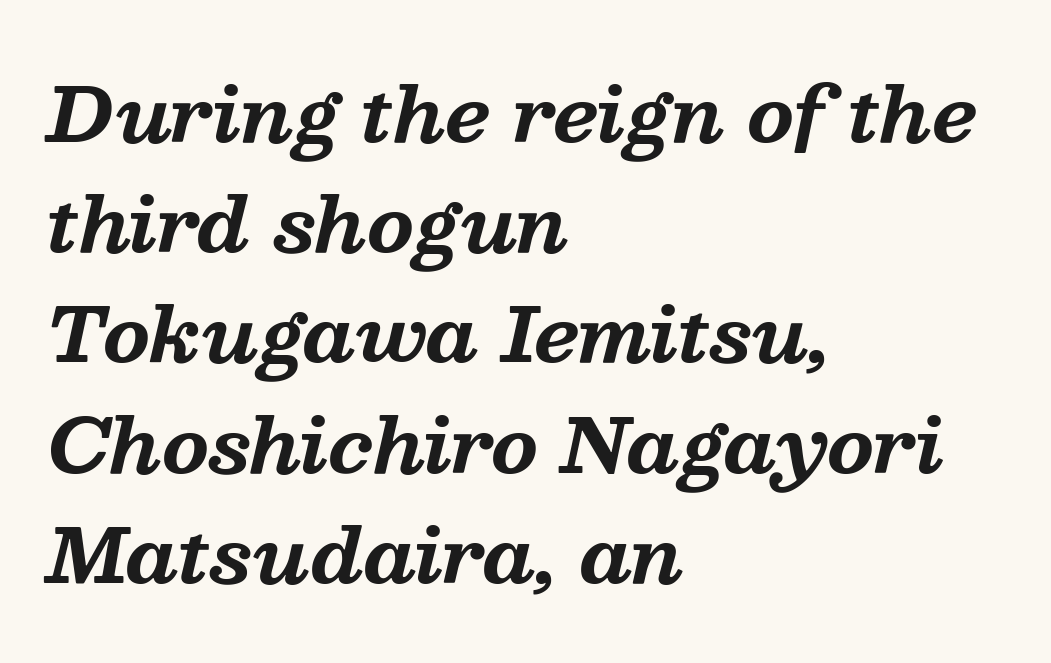
The image shows 75 px bold serif type, italic (leaning right); set left-aligned, normal line spacing (1.47x), normal letter spacing, not underlined; medium stroke contrast and a medium x-height.
